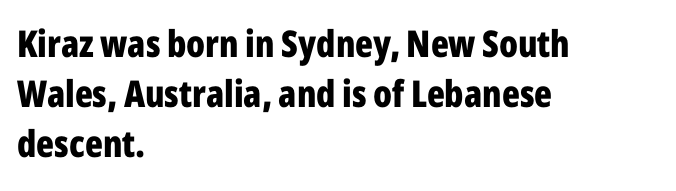
The image shows 37 px bold, condensed sans-serif type, upright; set left-aligned, normal line spacing (1.35x), normal letter spacing, not underlined; low stroke contrast and a medium x-height.
